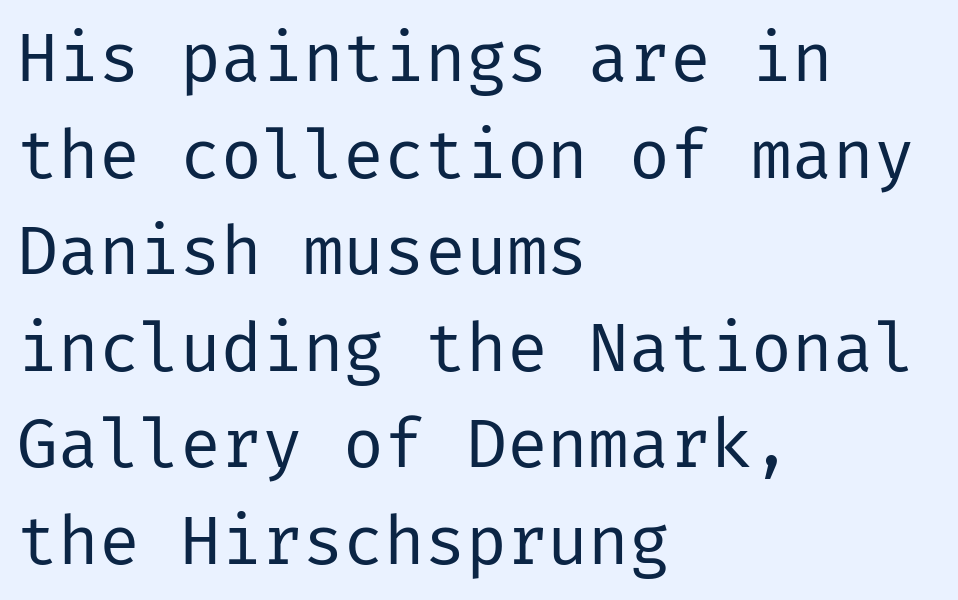
Q: Is the text bold? A: No.
Q: Is the text italic (slanted)? A: No, it is upright.
Q: Is the typeface a serif or a sans-serif typeface? A: Sans-serif.
Q: Is the text underlined? A: No.
Q: How is the paragraph aligned? A: Left-aligned.
Q: Is the spacing between letters normal or unusually wide? A: Normal.
Q: Is the spacing between lines tight, normal or loose? A: Normal.
Q: Width (condensed, normal, or wide)? A: Normal.
Q: Stroke contrast? A: Low.
Q: x-height? A: Medium.
